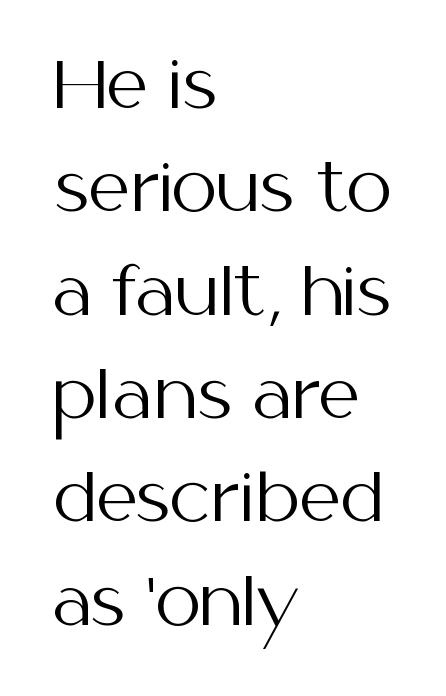
Serifs: no, the terminals of the letterforms are clean. This rendering uses left alignment, leaving the right contour irregular. Tall strokes in this sample are plumb rather than angled. In terms of leading, this rendering sits right in the middle. Plain, unruled lines of type.
